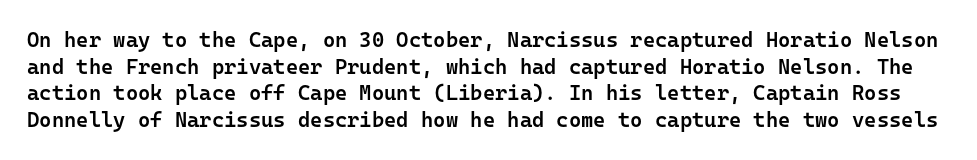
Q: Is the text bold? A: Semi-bold.
Q: Is the text italic (slanted)? A: No, it is upright.
Q: Is the text underlined? A: No.
Q: Is the spacing between letters normal or unusually wide? A: Normal.
Q: Is the spacing between lines tight, normal or loose? A: Normal.
